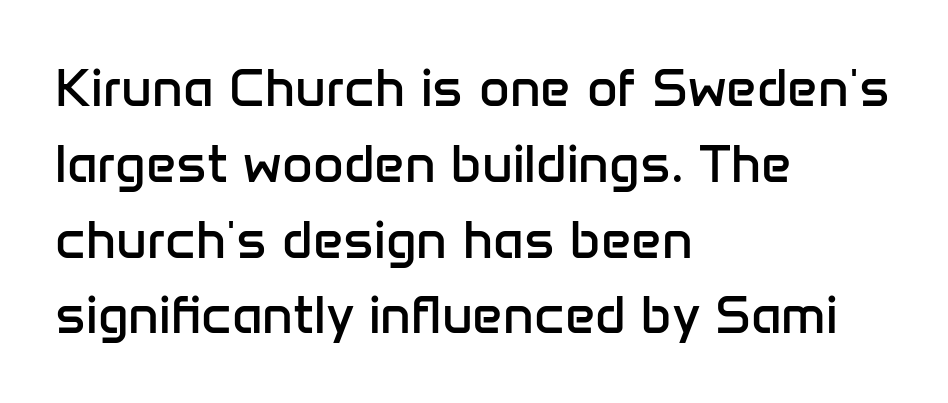
The axis of the letterforms is exactly vertical. Words appear dense and cohesive because spacing is normal. Nobody drew a line under any word here. You could not count columns in this text — the font is proportionally spaced. Check where the strokes stop: nothing finishes them off — pure sans.
